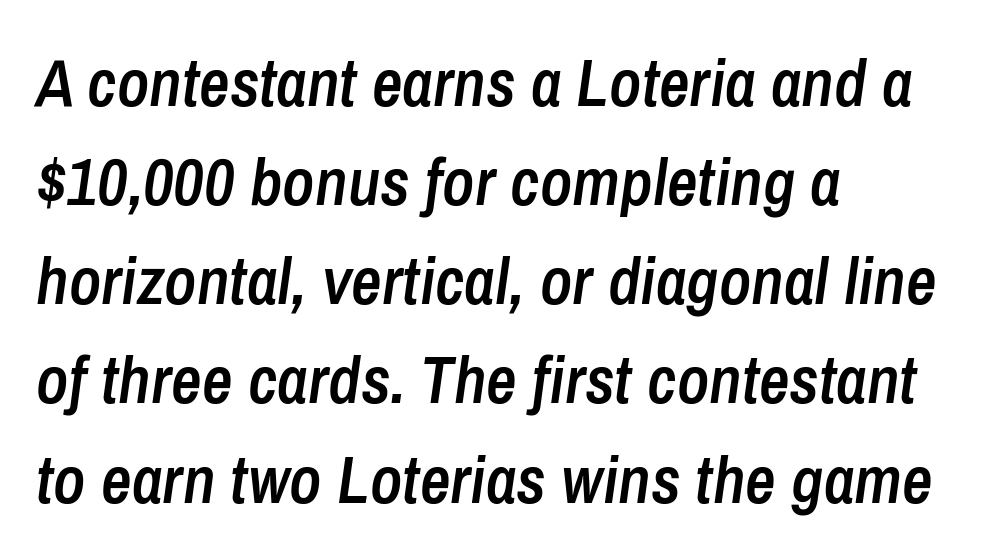
{"italic": "yes", "lean": "right", "slant_degrees": 8, "bold": "semi", "weight": "semibold", "width": "condensed", "stroke_contrast": "low", "x_height": "medium", "monospaced": "no", "underline": "no", "align": "left", "line_spacing": "normal", "line_spacing_ratio": 1.48, "letter_spacing": "normal", "letter_spacing_em": 0.0, "glyph_px": 67}
